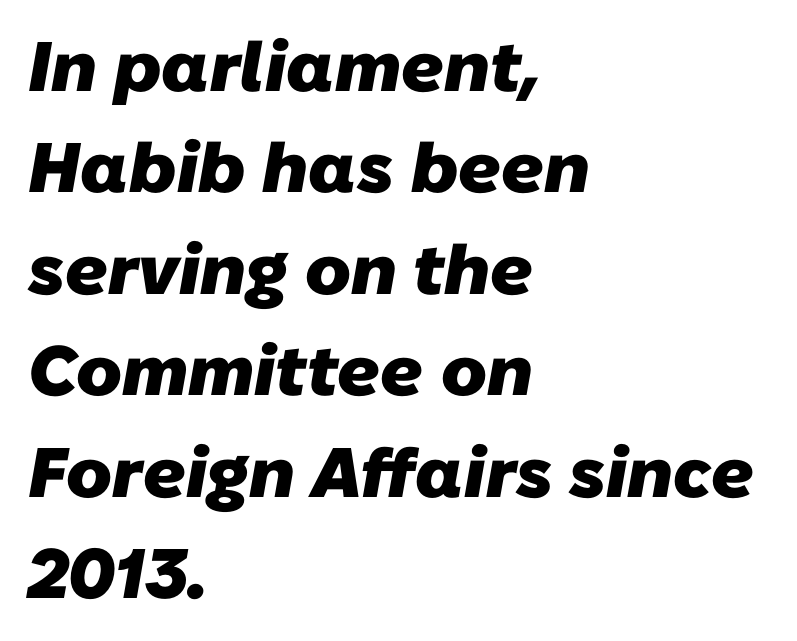
Q: Is the text bold? A: Yes.
Q: Is the typeface a serif or a sans-serif typeface? A: Sans-serif.
Q: Is the text underlined? A: No.
Q: How is the paragraph aligned? A: Left-aligned.
Q: Is the spacing between letters normal or unusually wide? A: Normal.
Q: Is the spacing between lines tight, normal or loose? A: Normal.
Q: Width (condensed, normal, or wide)? A: Normal.
Q: Stroke contrast? A: Low.
Q: x-height? A: Medium.
Q: Monospaced? A: No.
